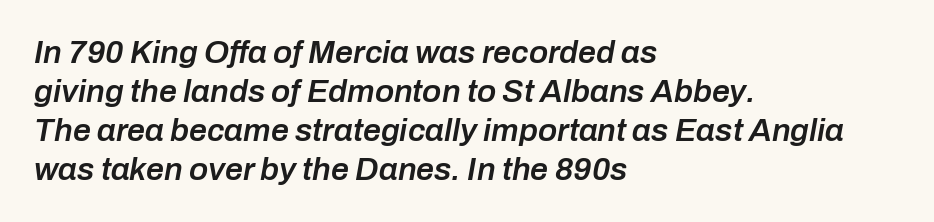
Q: Is the text bold? A: Semi-bold.
Q: Is the text italic (slanted)? A: Yes, it leans right by about 10 degrees.
Q: Is the text underlined? A: No.
Q: How is the paragraph aligned? A: Left-aligned.
Q: Is the spacing between letters normal or unusually wide? A: Normal.
Q: Width (condensed, normal, or wide)? A: Normal.
Q: Stroke contrast? A: Low.
Q: x-height? A: Medium.
Q: Monospaced? A: No.
